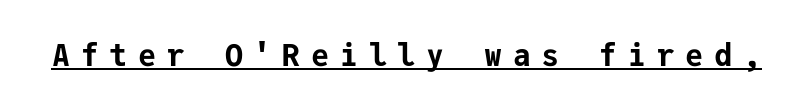
These lines have a slow, spaced-out rhythm from letter to letter. Ascenders rise straight up at ninety degrees. Has an underline been added? It has. This sample has the even, mechanical cadence of fixed-width lettering.
